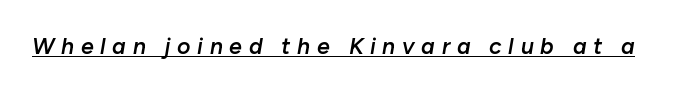
Looking at the ascenders, they clearly lean. Looks like someone drew a line under every word here. The rendering inserts visible extra space after every character. Stroke thickness is moderately raised; the sample reads as semibold.
